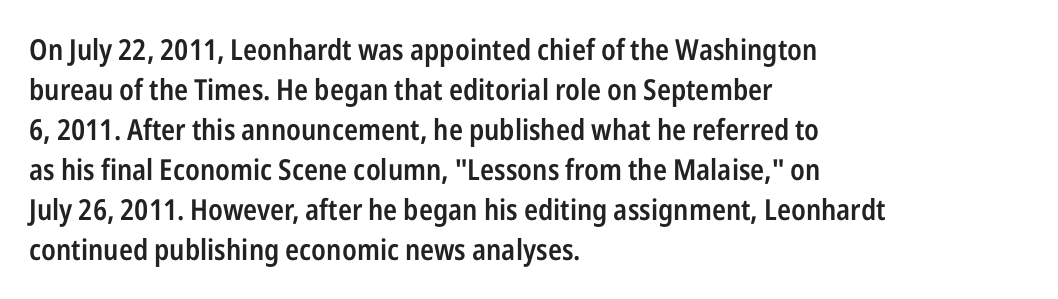
The image shows 29 px semibold, condensed sans-serif type, upright; set left-aligned, normal line spacing (1.38x), normal letter spacing, not underlined; low stroke contrast and a medium x-height.
